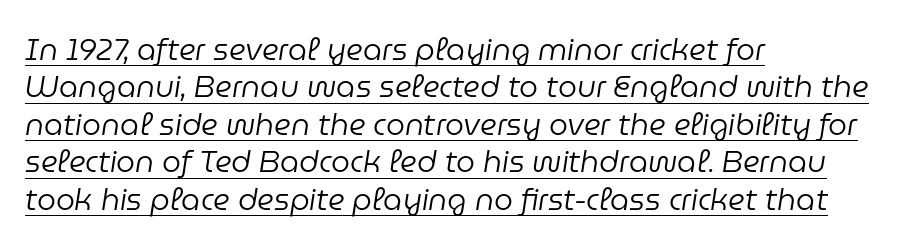
{"italic": "yes", "lean": "right", "slant_degrees": 9, "bold": "no", "weight": "regular", "width": "normal", "stroke_contrast": "low", "x_height": "medium", "monospaced": "no", "underline": "yes", "align": "left", "line_spacing": "normal", "line_spacing_ratio": 1.25, "letter_spacing": "normal", "letter_spacing_em": 0.0, "glyph_px": 30}
